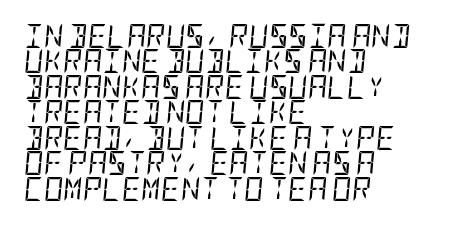
The image shows 24 px text type, italic (leaning right); set left-aligned, tight line spacing (1.06x), normal letter spacing, not underlined.
